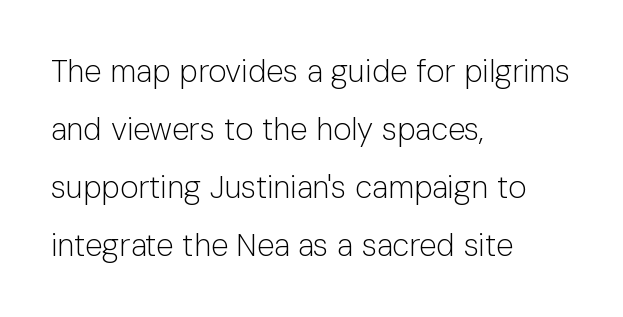
The image shows 31 px light sans-serif type, upright; set left-aligned, line spacing 1.87x, normal letter spacing, not underlined; low stroke contrast and a medium x-height.
